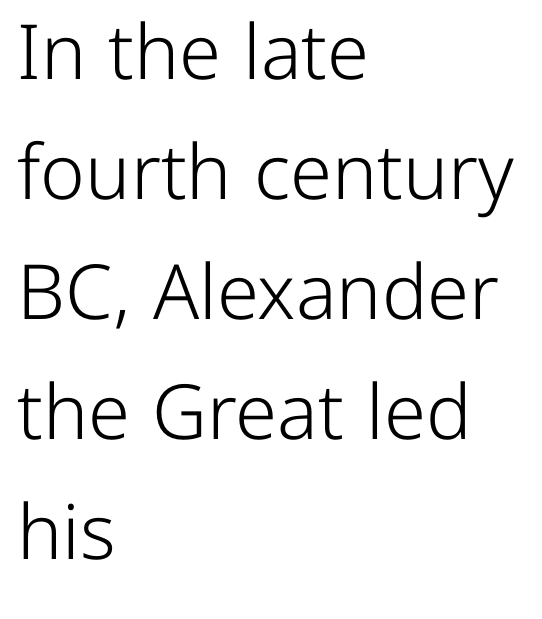
Q: Is the text bold? A: No.
Q: Is the text italic (slanted)? A: No, it is upright.
Q: Is the typeface a serif or a sans-serif typeface? A: Sans-serif.
Q: Is the text underlined? A: No.
Q: How is the paragraph aligned? A: Left-aligned.
Q: Is the spacing between letters normal or unusually wide? A: Normal.
Q: Is the spacing between lines tight, normal or loose? A: Normal.
Q: Width (condensed, normal, or wide)? A: Normal.
Q: Stroke contrast? A: Low.
Q: x-height? A: Medium.
Q: Monospaced? A: No.
